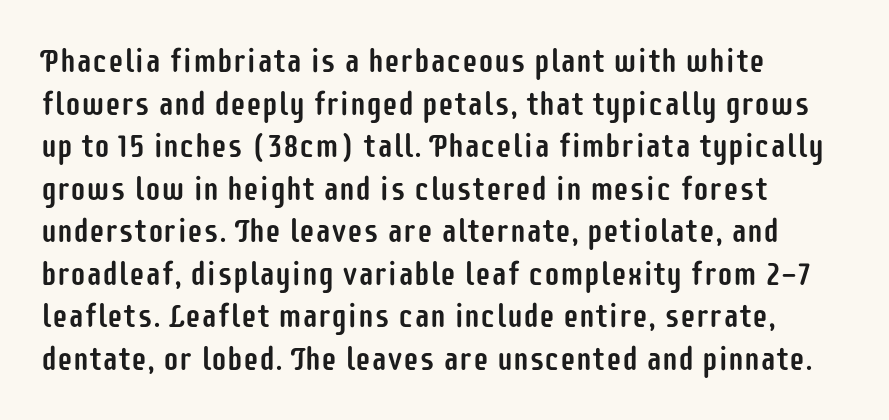
{"serif": "no", "italic": "no", "width": "condensed", "stroke_contrast": "low", "x_height": "large", "monospaced": "no", "underline": "no", "align": "left", "line_spacing": "normal", "line_spacing_ratio": 1.33, "letter_spacing": "normal", "letter_spacing_em": 0.0, "glyph_px": 32}
